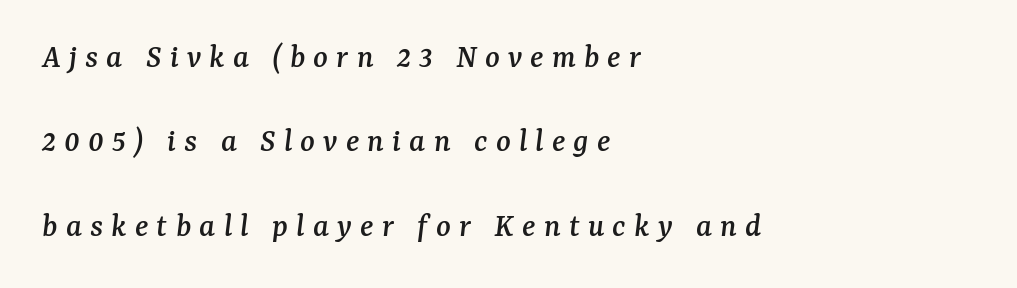
{"serif": "yes", "italic": "yes", "lean": "right", "slant_degrees": 7, "width": "normal", "stroke_contrast": "medium", "x_height": "medium", "monospaced": "no", "underline": "no", "align": "left", "line_spacing": "loose", "line_spacing_ratio": 2.48, "letter_spacing": "wide", "letter_spacing_em": 0.24, "glyph_px": 34}
